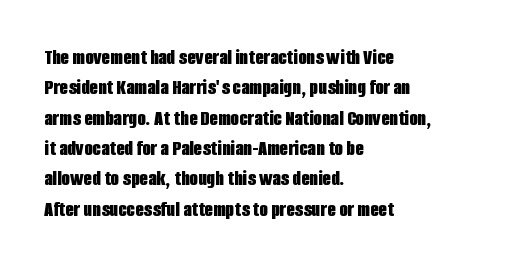
Q: Is the text bold? A: Yes.
Q: Is the text italic (slanted)? A: No, it is upright.
Q: Is the text underlined? A: No.
Q: How is the paragraph aligned? A: Left-aligned.
Q: Is the spacing between letters normal or unusually wide? A: Normal.
Q: Is the spacing between lines tight, normal or loose? A: Normal.
